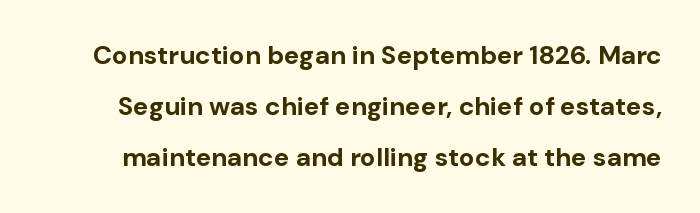
Q: Is the text bold? A: Yes.
Q: Is the text italic (slanted)? A: No, it is upright.
Q: Is the text underlined? A: No.
Q: Is the spacing between letters normal or unusually wide? A: Normal.
Q: Is the spacing between lines tight, normal or loose? A: Loose.
